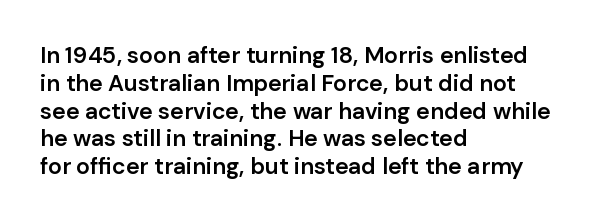
{"italic": "no", "bold": "semi", "underline": "no", "align": "left", "line_spacing_ratio": 1.21, "letter_spacing": "normal", "letter_spacing_em": 0.0, "glyph_px": 23}
